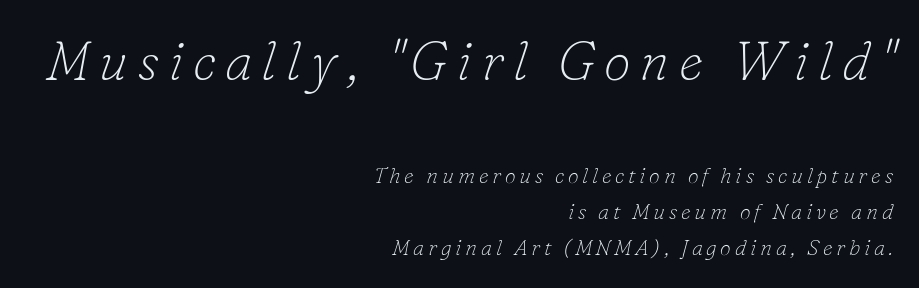
Bigger letters appear in the top chunk; the bottom chunk is reduced. This is serif lettering, the kind often seen in printed books. These lines were composed using italics. The face used here is proportionally spaced, like ordinary book or web type. A clean baseline with only descenders dipping below it.
